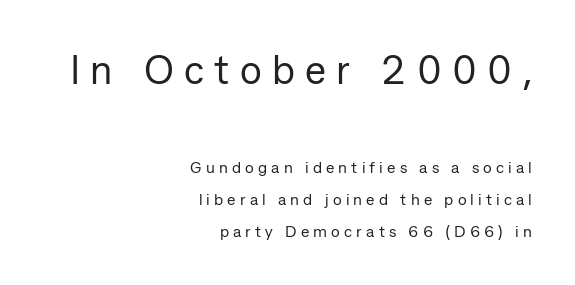
The image shows 40 px regular-weight sans-serif type, upright; set right-aligned, loose line spacing (2.02x), unusually wide letter spacing (+0.26 em), not underlined; the first (top) block is 2.5x larger; low stroke contrast and a medium x-height.
